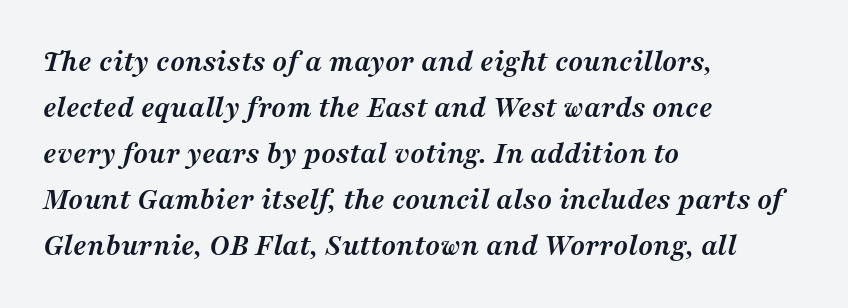
{"serif": "yes", "italic": "yes", "lean": "right", "slant_degrees": 16, "bold": "yes", "weight": "semibold", "width": "normal", "stroke_contrast": "medium", "x_height": "medium", "monospaced": "no", "underline": "no", "align": "left", "line_spacing": "normal", "line_spacing_ratio": 1.48, "letter_spacing": "normal", "letter_spacing_em": 0.0, "glyph_px": 31}
